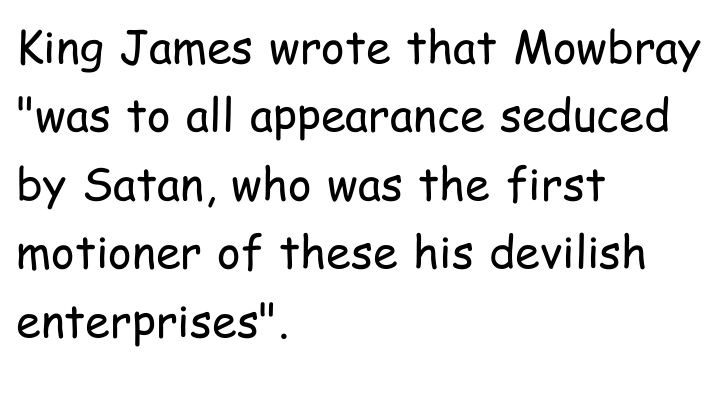
{"serif": "no", "italic": "no", "bold": "no", "weight": "regular", "width": "condensed", "stroke_contrast": "low", "x_height": "medium", "monospaced": "no", "underline": "no", "align": "left", "line_spacing": "normal", "line_spacing_ratio": 1.52, "letter_spacing": "normal", "letter_spacing_em": 0.0, "glyph_px": 45}
